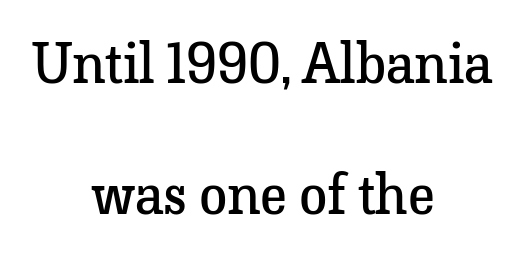
{"serif": "yes", "italic": "no", "bold": "no", "weight": "regular", "width": "normal", "stroke_contrast": "low", "x_height": "medium", "monospaced": "no", "underline": "no", "align": "center", "line_spacing": "loose", "line_spacing_ratio": 2.3, "letter_spacing": "normal", "letter_spacing_em": 0.0, "glyph_px": 57}
